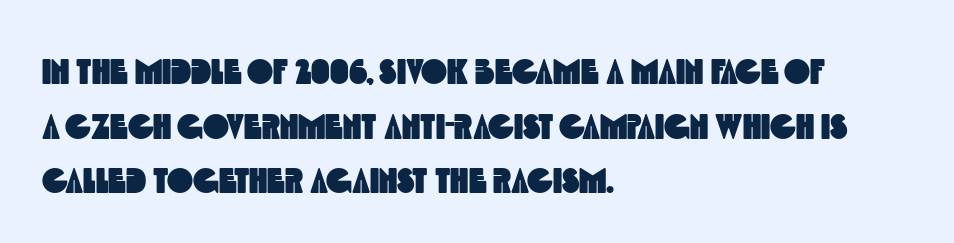
{"serif": "no", "width": "condensed", "x_height": "large", "monospaced": "no", "underline": "no", "align": "left", "line_spacing": "normal", "line_spacing_ratio": 1.56, "letter_spacing": "normal", "letter_spacing_em": 0.0, "glyph_px": 35}
